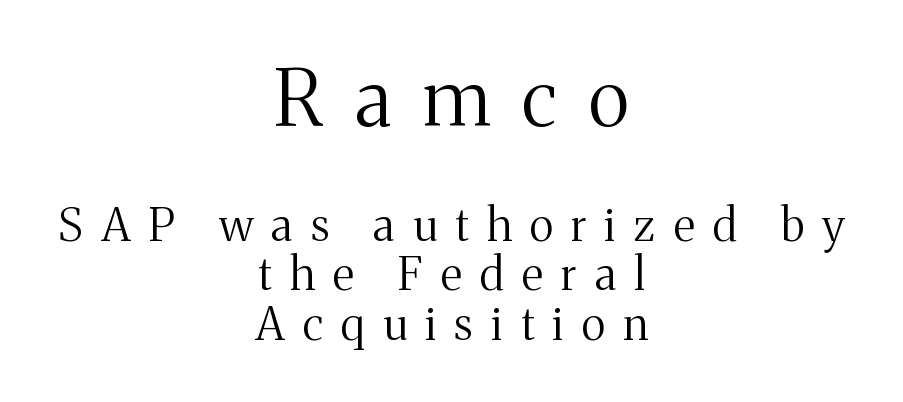
The image shows 78 px regular-weight serif type, upright; set centered, tight line spacing (1.09x), unusually wide letter spacing (+0.41 em), not underlined; the first (top) block is 1.73x larger; medium stroke contrast and a medium x-height.
